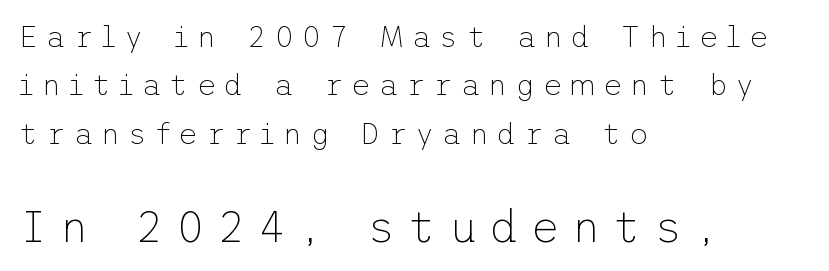
Q: Is the text bold? A: No.
Q: Is the text italic (slanted)? A: No, it is upright.
Q: Is the typeface a serif or a sans-serif typeface? A: Sans-serif.
Q: Is the text underlined? A: No.
Q: How is the paragraph aligned? A: Left-aligned.
Q: Is the spacing between letters normal or unusually wide? A: Unusually wide.
Q: Is the spacing between lines tight, normal or loose? A: Normal.
Q: Which block of text is set in a larger size, the first (top) or the second (bottom)? A: The second (bottom) one.
Q: Width (condensed, normal, or wide)? A: Normal.
Q: Stroke contrast? A: Low.
Q: x-height? A: Medium.
